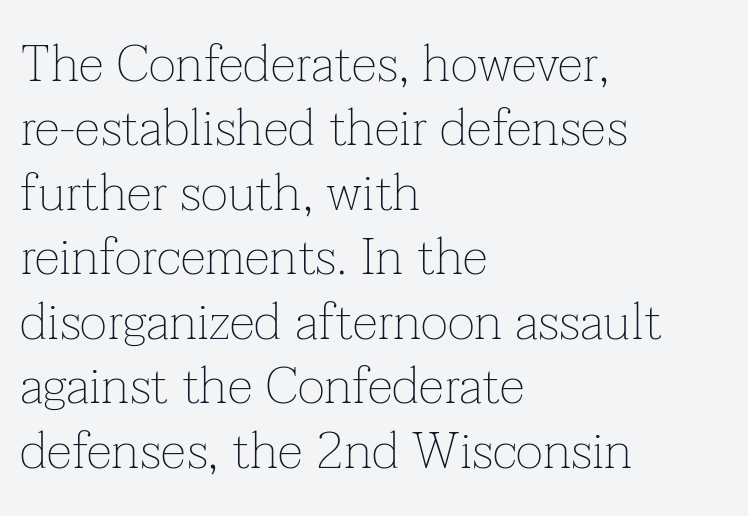
No letter is thick-stroked: the sample isn't bold. This rendering uses left alignment, leaving the right contour irregular. Varying glyph widths throughout — classic text-font behaviour. In terms of letterform style, serifs are clearly present. Honestly, there is no underline to notice here at all. Letter spacing: default.
